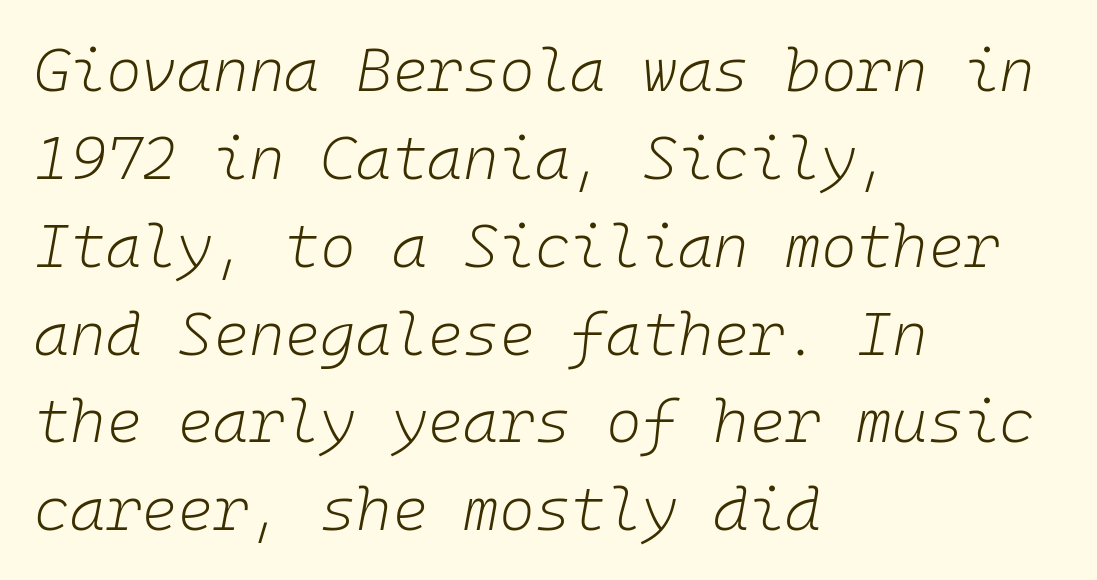
The image shows 61 px light type, italic (leaning right), monospaced; set left-aligned, normal line spacing (1.44x), normal letter spacing, not underlined; low stroke contrast and a medium x-height.
